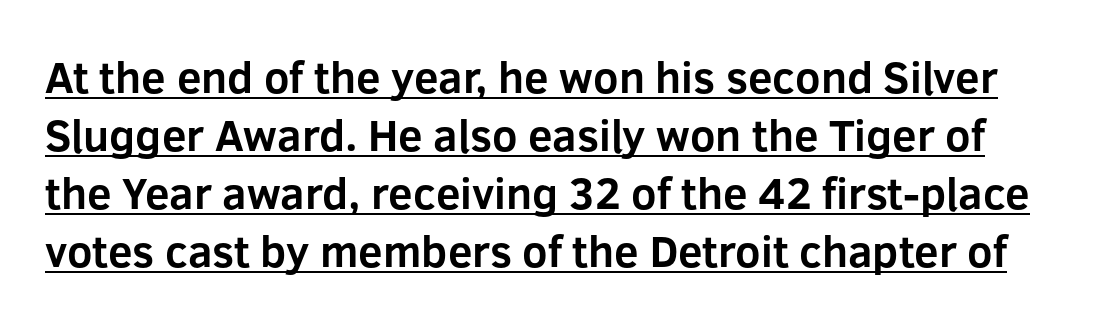
The image shows 44 px bold sans-serif type, upright; set normal line spacing (1.32x), normal letter spacing, underlined; low stroke contrast and a medium x-height.
